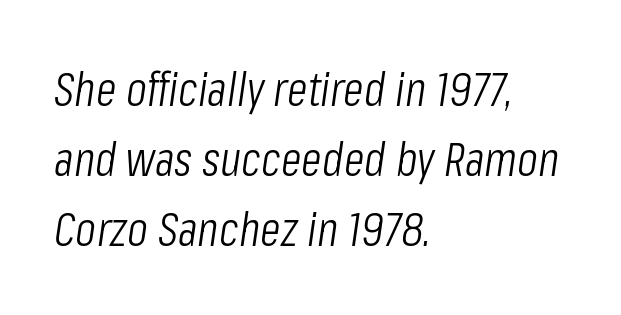
The image shows 48 px light, condensed type, italic (leaning right); set left-aligned, normal line spacing (1.46x), normal letter spacing, not underlined; low stroke contrast and a medium x-height.
